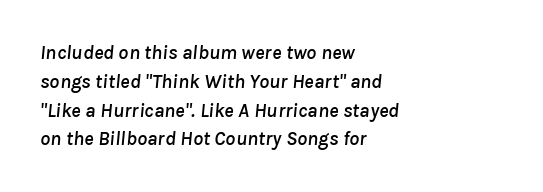
The image shows 20 px text type, italic (leaning right); set left-aligned, normal line spacing (1.44x), normal letter spacing, not underlined.
